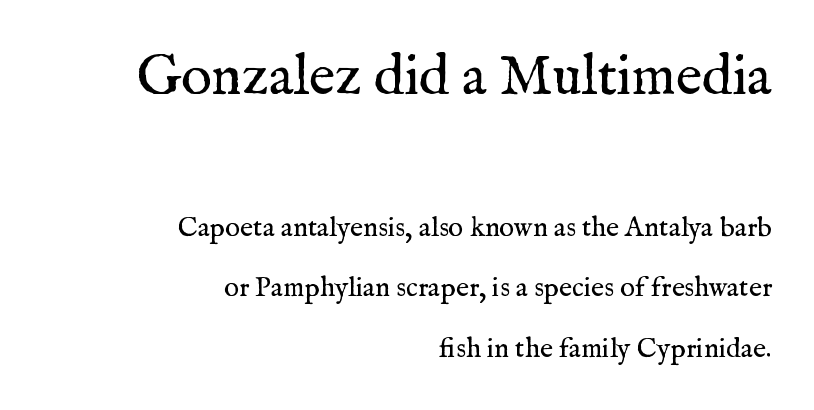
This is roman type, the default non-slanted kind. Caption: upper text group enlarged, lower text group reduced. Plain, unruled lines of type. Right-aligned paragraph, ragged on the left. Looks like regular typesetting: each glyph gets only the width it needs. A great deal of white space separates one row of letters from the next.
